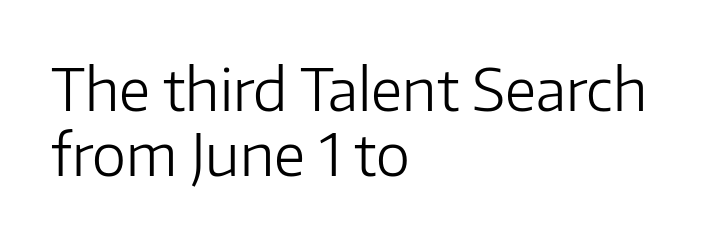
The image shows 58 px light sans-serif type, upright; set left-aligned, tight line spacing (1.12x), normal letter spacing, not underlined; low stroke contrast and a medium x-height.
